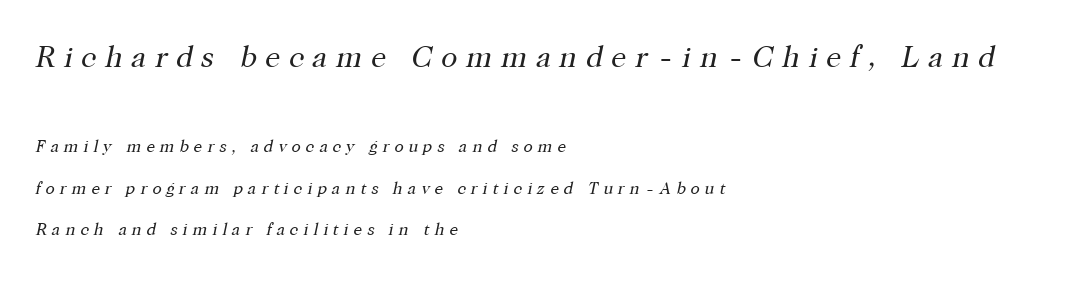
Q: Is the text bold? A: No.
Q: Is the text italic (slanted)? A: Yes, it leans right by about 12 degrees.
Q: Is the typeface a serif or a sans-serif typeface? A: Serif.
Q: Is the text underlined? A: No.
Q: How is the paragraph aligned? A: Left-aligned.
Q: Is the spacing between letters normal or unusually wide? A: Unusually wide.
Q: Is the spacing between lines tight, normal or loose? A: Loose.
Q: Which block of text is set in a larger size, the first (top) or the second (bottom)? A: The first (top) one.
Q: Width (condensed, normal, or wide)? A: Normal.
Q: Stroke contrast? A: High.
Q: x-height? A: Medium.
Q: Monospaced? A: No.
